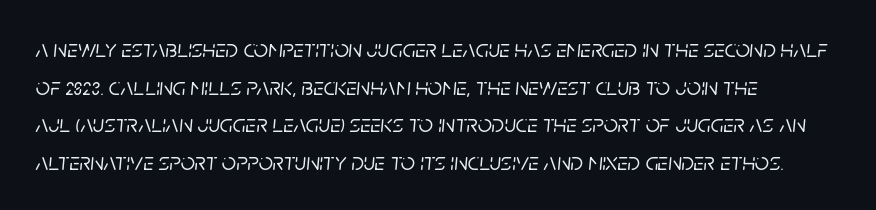
These lines are set flush left with a ragged right edge. Would a proofreader flag this as italicized? Yes. The string is rendered with underlining switched off. The tracking reads as untouched default to a designer's eye. The designer left line spacing at the default.
